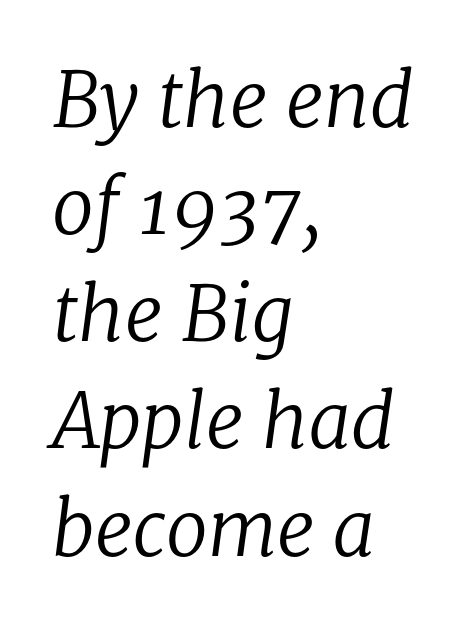
Q: Is the text bold? A: No.
Q: Is the text italic (slanted)? A: Yes, it leans right by about 8 degrees.
Q: Is the typeface a serif or a sans-serif typeface? A: Serif.
Q: Is the text underlined? A: No.
Q: How is the paragraph aligned? A: Left-aligned.
Q: Is the spacing between letters normal or unusually wide? A: Normal.
Q: Is the spacing between lines tight, normal or loose? A: Normal.
Q: Width (condensed, normal, or wide)? A: Normal.
Q: Stroke contrast? A: Low.
Q: x-height? A: Medium.
Q: Monospaced? A: No.
